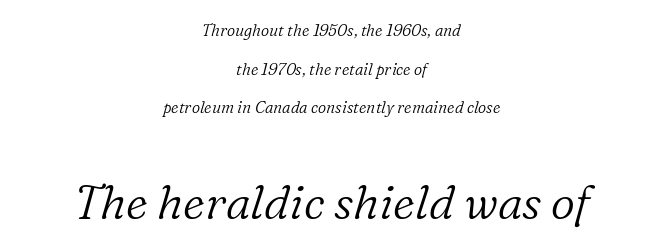
Q: Is the text bold? A: No.
Q: Is the text italic (slanted)? A: Yes, it leans right by about 16 degrees.
Q: Is the typeface a serif or a sans-serif typeface? A: Serif.
Q: Is the text underlined? A: No.
Q: How is the paragraph aligned? A: Centered.
Q: Is the spacing between letters normal or unusually wide? A: Normal.
Q: Is the spacing between lines tight, normal or loose? A: Loose.
Q: Which block of text is set in a larger size, the first (top) or the second (bottom)? A: The second (bottom) one.
Q: Width (condensed, normal, or wide)? A: Normal.
Q: Stroke contrast? A: Low.
Q: x-height? A: Medium.
Q: Monospaced? A: No.
